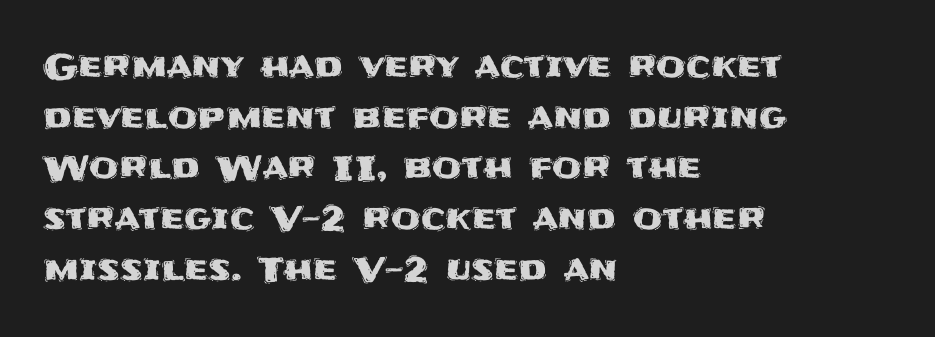
Q: Is the text italic (slanted)? A: No, it is upright.
Q: Is the typeface a serif or a sans-serif typeface? A: Sans-serif.
Q: Is the text underlined? A: No.
Q: How is the paragraph aligned? A: Left-aligned.
Q: Is the spacing between letters normal or unusually wide? A: Normal.
Q: Is the spacing between lines tight, normal or loose? A: Normal.
Q: Width (condensed, normal, or wide)? A: Normal.
Q: Stroke contrast? A: Medium.
Q: x-height? A: Large.
Q: Monospaced? A: No.
